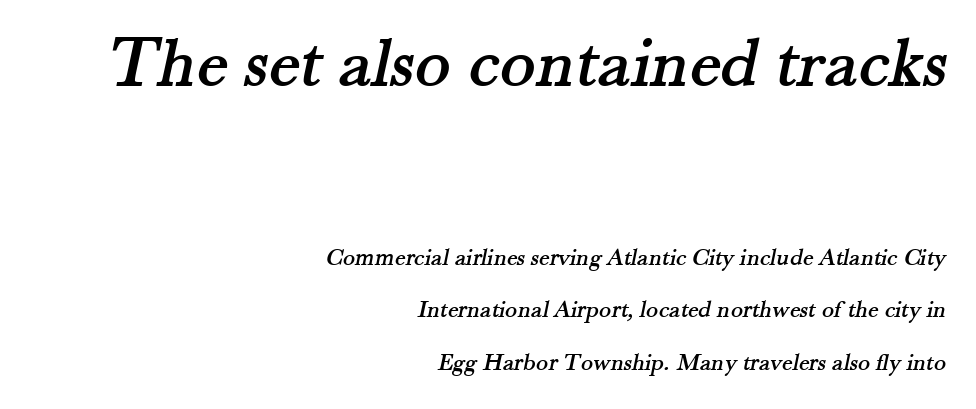
Q: Is the typeface a serif or a sans-serif typeface? A: Serif.
Q: Is the text underlined? A: No.
Q: How is the paragraph aligned? A: Right-aligned.
Q: Is the spacing between letters normal or unusually wide? A: Normal.
Q: Is the spacing between lines tight, normal or loose? A: Loose.
Q: Which block of text is set in a larger size, the first (top) or the second (bottom)? A: The first (top) one.
Q: Width (condensed, normal, or wide)? A: Normal.
Q: Stroke contrast? A: Medium.
Q: x-height? A: Small.
Q: Monospaced? A: No.
